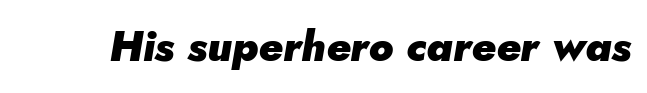
The image shows 42 px heavy type, italic (leaning right); set normal letter spacing, not underlined; low stroke contrast and a small x-height.
